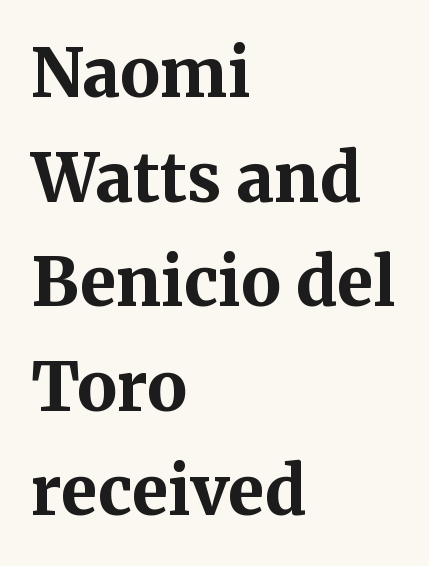
These lines are composed in type with serifs. Notice how thick the strokes are: this is what a full bold looks like. The lettering holds an erect, upright posture throughout. Each letter keeps its own natural width here, so spacing adapts to shape. Lines of text with bare space underneath.
